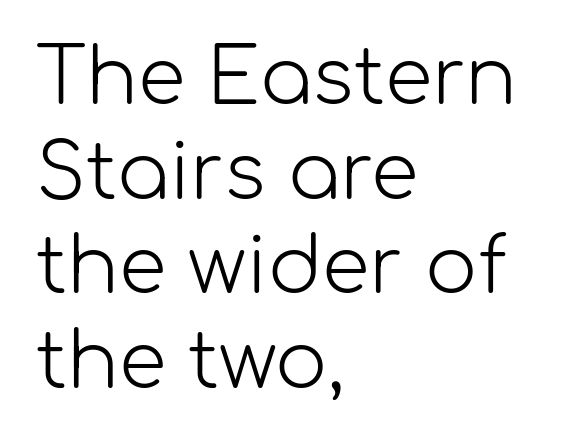
Q: Is the text bold? A: No.
Q: Is the text italic (slanted)? A: No, it is upright.
Q: Is the typeface a serif or a sans-serif typeface? A: Sans-serif.
Q: Is the text underlined? A: No.
Q: How is the paragraph aligned? A: Left-aligned.
Q: Is the spacing between letters normal or unusually wide? A: Normal.
Q: Width (condensed, normal, or wide)? A: Normal.
Q: Stroke contrast? A: Low.
Q: x-height? A: Medium.
Q: Monospaced? A: No.
